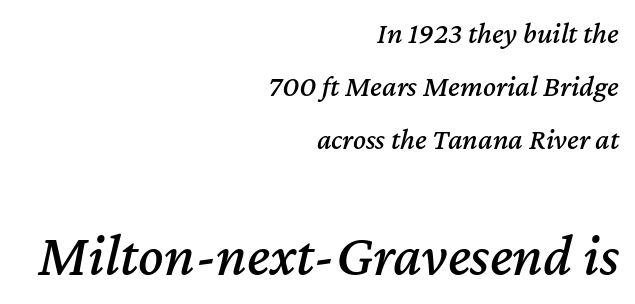
The image shows 59 px text type, italic (leaning right); set right-aligned, line spacing 1.76x, normal letter spacing, not underlined; the second (bottom) block is 1.97x larger; medium stroke contrast and a medium x-height.
